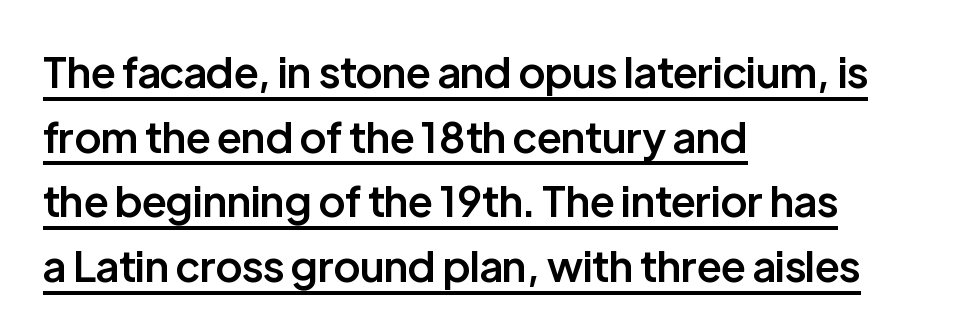
The text block is weighted toward the left margin, trailing off unevenly rightward. A typographer would call this underscored text. This is roman type, the default non-slanted kind. Normally led — the rows are evenly, conventionally spaced. A typesetter would call this zero additional tracking. Check where the strokes stop: nothing finishes them off — pure sans.
